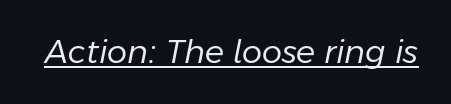
{"italic": "yes", "lean": "right", "slant_degrees": 11, "bold": "no", "weight": "regular", "width": "normal", "stroke_contrast": "low", "x_height": "medium", "monospaced": "no", "underline": "yes", "letter_spacing": "normal", "letter_spacing_em": 0.0, "glyph_px": 32}
